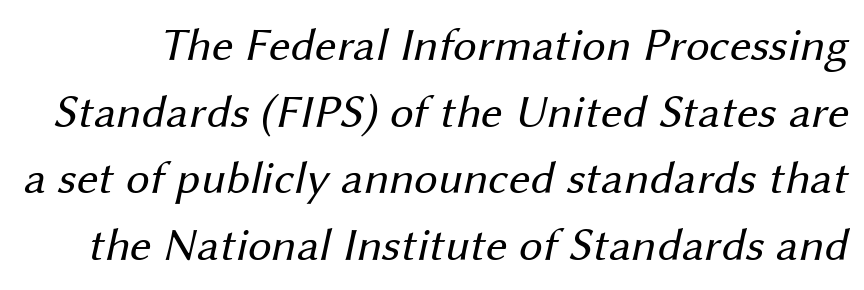
{"serif": "no", "bold": "no", "weight": "regular", "width": "normal", "stroke_contrast": "medium", "x_height": "medium", "monospaced": "no", "underline": "no", "line_spacing": "normal", "line_spacing_ratio": 1.42, "letter_spacing": "normal", "letter_spacing_em": 0.0, "glyph_px": 47}
